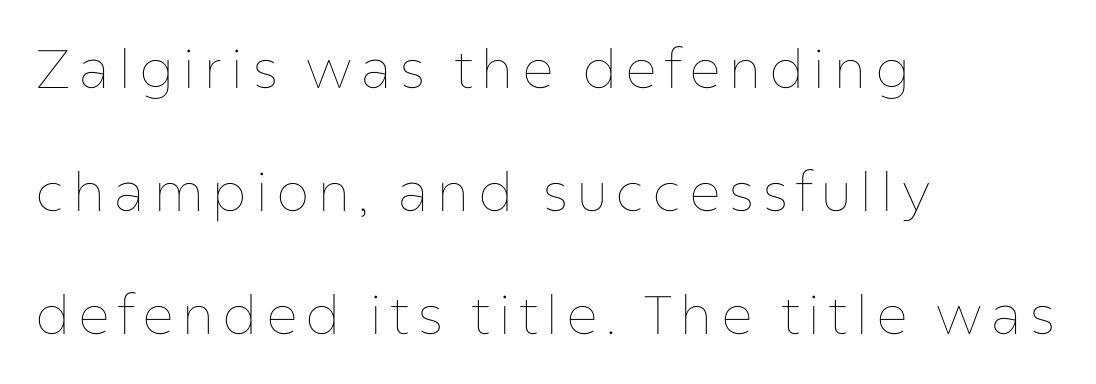
Q: Is the text bold? A: No.
Q: Is the text italic (slanted)? A: No, it is upright.
Q: Is the text underlined? A: No.
Q: How is the paragraph aligned? A: Left-aligned.
Q: Is the spacing between lines tight, normal or loose? A: Loose.
Q: Width (condensed, normal, or wide)? A: Normal.
Q: Stroke contrast? A: Low.
Q: x-height? A: Medium.
Q: Monospaced? A: No.
